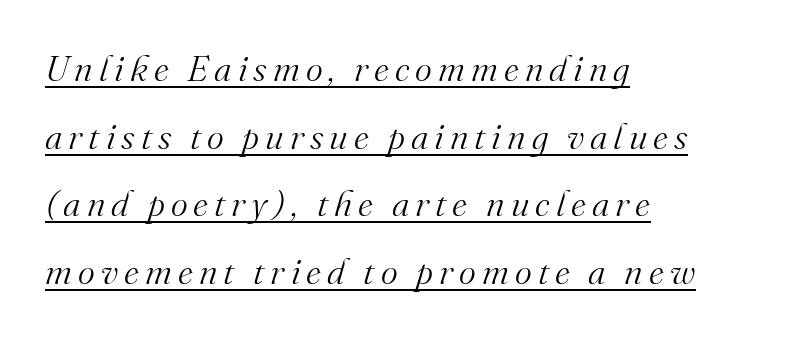
This rendering features underlined lettering. Slanted lettering throughout. Proportional: the letters do not fall into vertical columns. Caption: face not bold, strokes unweighted.
